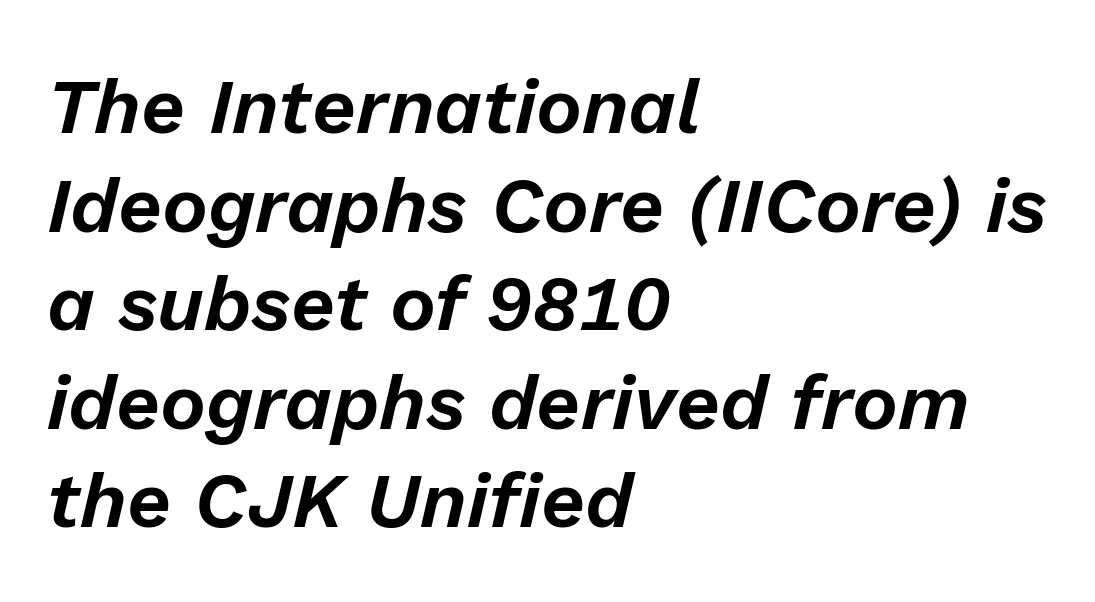
The image shows 77 px text type, italic (leaning right); set left-aligned, normal line spacing (1.28x), normal letter spacing, not underlined; low stroke contrast and a medium x-height.
